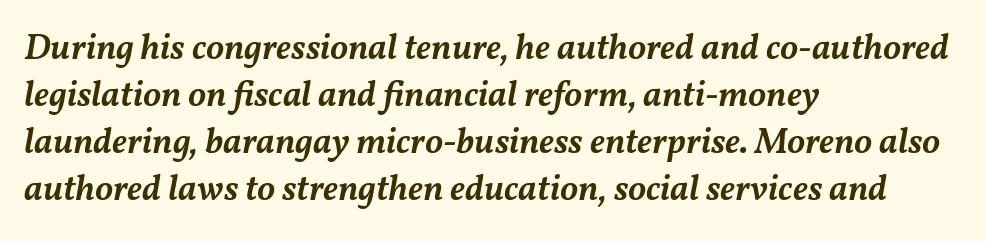
The image shows 36 px semibold type, italic (leaning right); set left-aligned, normal line spacing (1.31x), normal letter spacing, not underlined; medium stroke contrast and a medium x-height.
